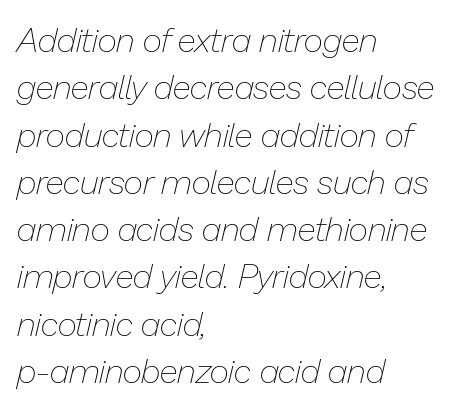
Does the leading feel generous? No, just average. Character widths vary here, with narrow letters taking less room than wide ones. The letters sit at their default tracking, neither squeezed nor spread. Alignment: flush left. Does the lettering tilt? It does — this is italic.
